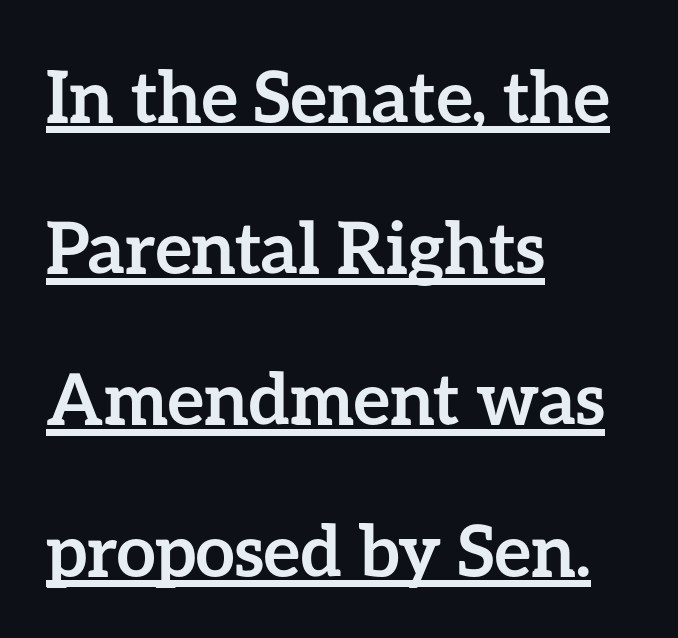
{"italic": "no", "bold": "yes", "weight": "semibold", "width": "normal", "stroke_contrast": "low", "x_height": "medium", "monospaced": "no", "underline": "yes", "align": "left", "line_spacing": "loose", "line_spacing_ratio": 2.13, "letter_spacing": "normal", "letter_spacing_em": 0.0, "glyph_px": 71}
